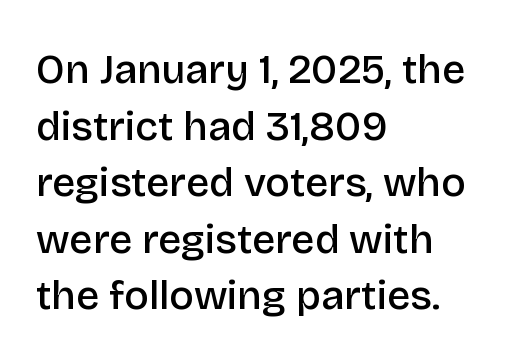
A bit beefed up — I'd call it semibold rather than bold. In terms of letterform style, serifs are entirely absent. You could call the tracking neutral — neither tight nor loose. Reading down the block, your eye returns to a fixed left position each line. The rendering uses natural spacing where letterforms have individual widths.
